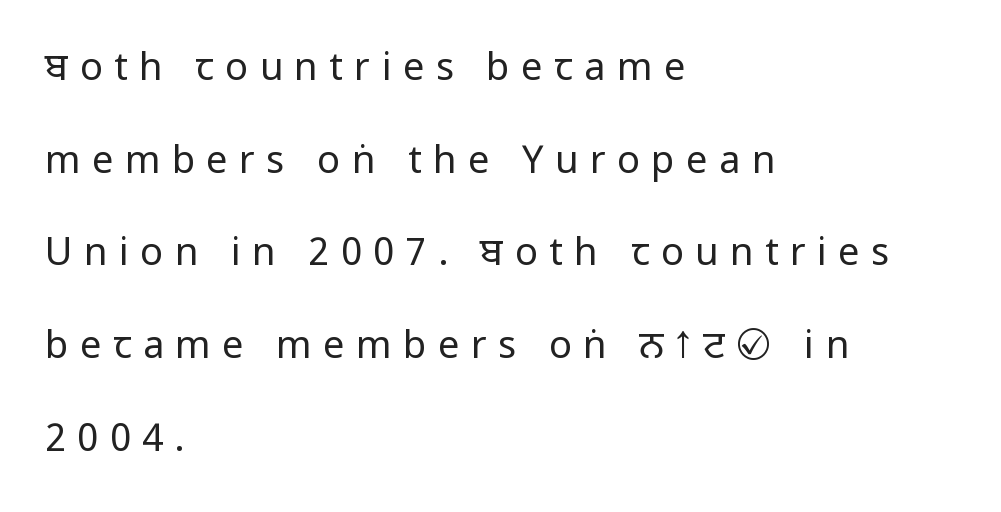
{"serif": "no", "italic": "no", "bold": "no", "weight": "regular", "width": "condensed", "stroke_contrast": "low", "x_height": "large", "monospaced": "no", "underline": "no", "align": "left", "line_spacing": "loose", "line_spacing_ratio": 2.44, "letter_spacing": "wide", "letter_spacing_em": 0.3, "glyph_px": 38}
